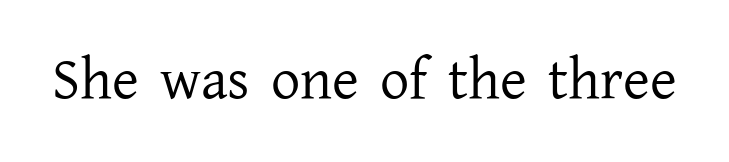
Underlining? Definitely not there. Classification — serif. Weight class: somewhere from thin through regular. The tracking reads as untouched default to a designer's eye.
